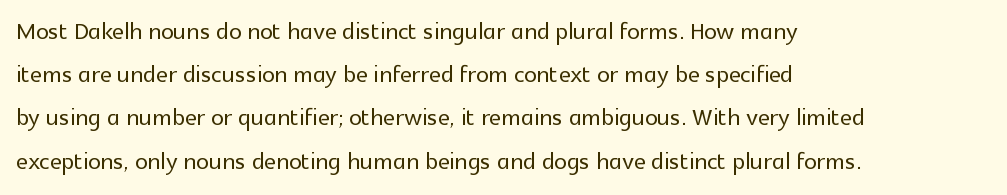
Q: Is the text italic (slanted)? A: No, it is upright.
Q: Is the typeface a serif or a sans-serif typeface? A: Sans-serif.
Q: Is the text underlined? A: No.
Q: How is the paragraph aligned? A: Left-aligned.
Q: Is the spacing between letters normal or unusually wide? A: Normal.
Q: Is the spacing between lines tight, normal or loose? A: Normal.
Q: Width (condensed, normal, or wide)? A: Normal.
Q: x-height? A: Medium.
Q: Monospaced? A: No.
